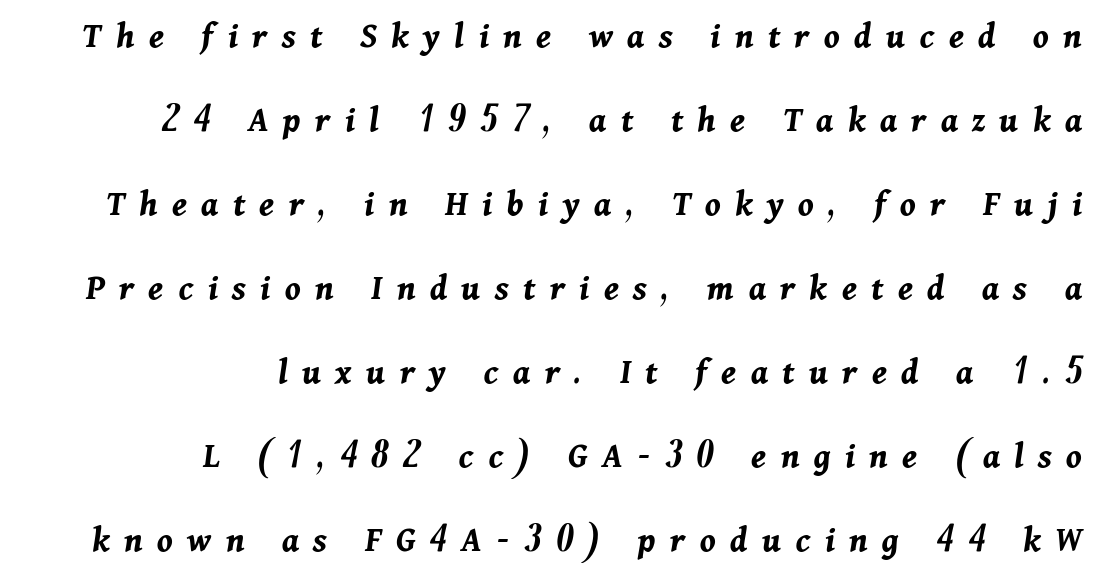
{"italic": "yes", "lean": "right", "slant_degrees": 11, "bold": "yes", "weight": "bold", "width": "normal", "stroke_contrast": "medium", "x_height": "medium", "monospaced": "no", "underline": "no", "align": "right", "line_spacing": "loose", "line_spacing_ratio": 2.27, "letter_spacing": "wide", "letter_spacing_em": 0.39, "glyph_px": 37}
